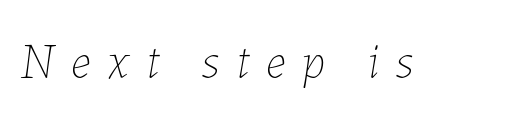
{"italic": "yes", "lean": "right", "slant_degrees": 7, "bold": "no", "weight": "thin", "width": "normal", "stroke_contrast": "low", "x_height": "medium", "monospaced": "no", "underline": "no", "letter_spacing": "wide", "letter_spacing_em": 0.31, "glyph_px": 51}
